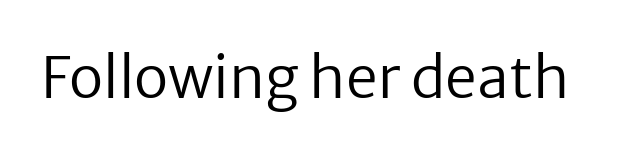
{"serif": "no", "italic": "no", "bold": "no", "weight": "regular", "width": "normal", "stroke_contrast": "low", "x_height": "medium", "monospaced": "no", "underline": "no", "letter_spacing": "normal", "letter_spacing_em": 0.0, "glyph_px": 57}
